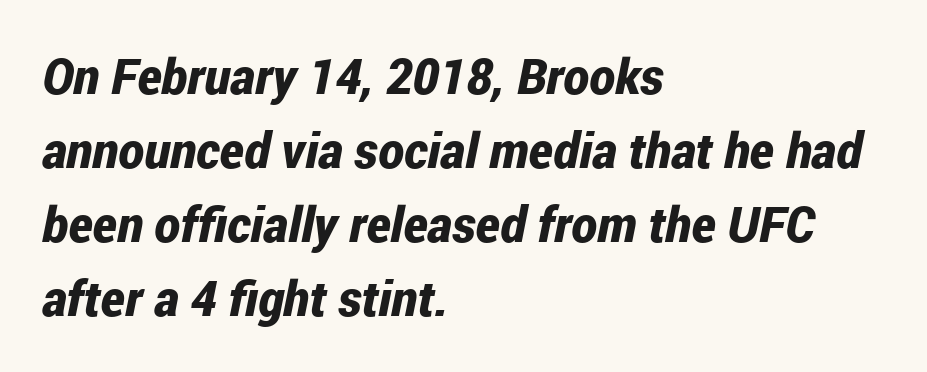
Typographic density is high because the face is bold. Spacing between characters is what you'd get straight out of the box. Style check: oblique. Teacher's note: observe the even left margin — that is flush-left alignment. Spacing verdict: proportional, widths tailored to each character. Successive baselines arrive at the customary interval.
